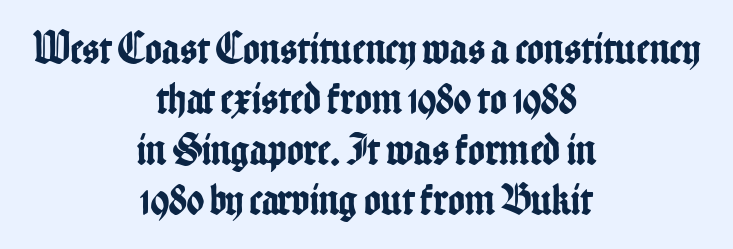
Q: Is the text italic (slanted)? A: No, it is upright.
Q: Is the typeface a serif or a sans-serif typeface? A: Sans-serif.
Q: Is the text underlined? A: No.
Q: How is the paragraph aligned? A: Centered.
Q: Is the spacing between letters normal or unusually wide? A: Normal.
Q: Is the spacing between lines tight, normal or loose? A: Tight.
Q: Width (condensed, normal, or wide)? A: Condensed.
Q: Stroke contrast? A: Low.
Q: x-height? A: Medium.
Q: Monospaced? A: No.
